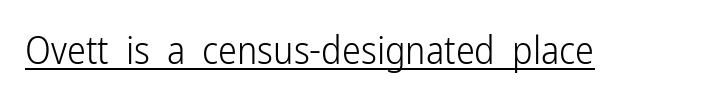
Q: Is the text bold? A: No.
Q: Is the text italic (slanted)? A: No, it is upright.
Q: Is the typeface a serif or a sans-serif typeface? A: Sans-serif.
Q: Is the text underlined? A: Yes.
Q: Is the spacing between letters normal or unusually wide? A: Normal.
Q: Width (condensed, normal, or wide)? A: Condensed.
Q: Stroke contrast? A: Low.
Q: x-height? A: Medium.
Q: Monospaced? A: No.
